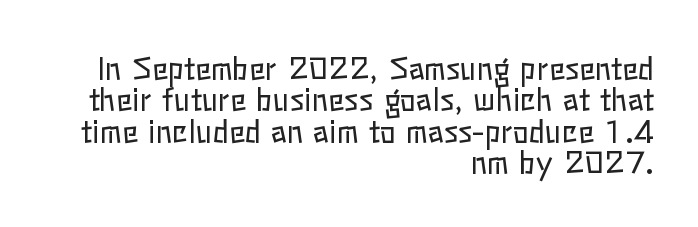
{"italic": "no", "bold": "no", "weight": "regular", "width": "normal", "stroke_contrast": "low", "x_height": "medium", "monospaced": "no", "underline": "no", "align": "right", "line_spacing": "tight", "line_spacing_ratio": 1.05, "letter_spacing": "normal", "letter_spacing_em": 0.0, "glyph_px": 30}
